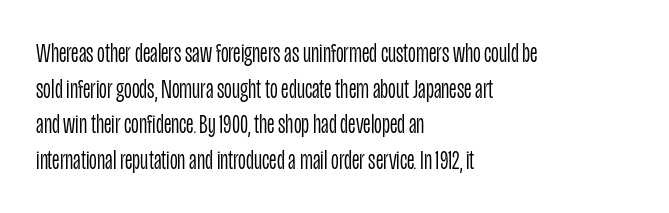
Notice how descenders clear the ascenders below comfortably — that's standard leading. Rule under the text: the space is simply empty. This rendering uses left alignment, leaving the right contour irregular. The type sits square on the baseline with zero lean. The font sits on the lighter half of the weight spectrum, regular included. The gaps between neighbouring characters are ordinary and unremarkable.
